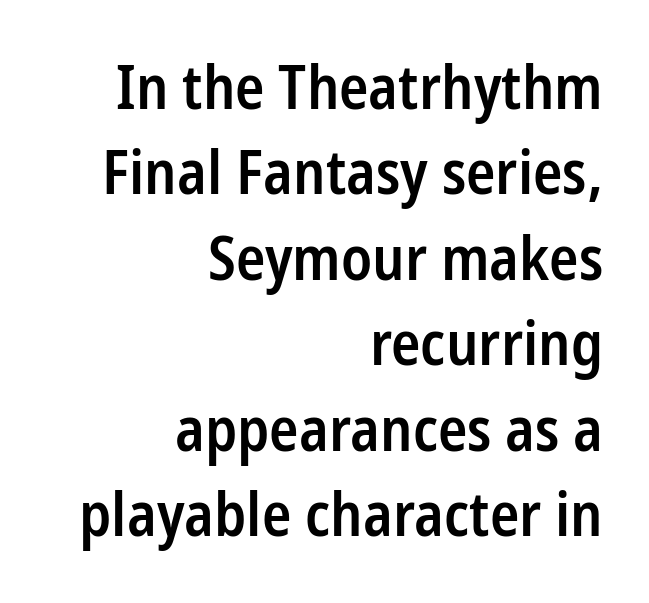
Q: Is the text bold? A: Semi-bold.
Q: Is the text italic (slanted)? A: No, it is upright.
Q: Is the typeface a serif or a sans-serif typeface? A: Sans-serif.
Q: Is the text underlined? A: No.
Q: How is the paragraph aligned? A: Right-aligned.
Q: Is the spacing between letters normal or unusually wide? A: Normal.
Q: Is the spacing between lines tight, normal or loose? A: Normal.
Q: Width (condensed, normal, or wide)? A: Condensed.
Q: Stroke contrast? A: Low.
Q: x-height? A: Medium.
Q: Monospaced? A: No.
